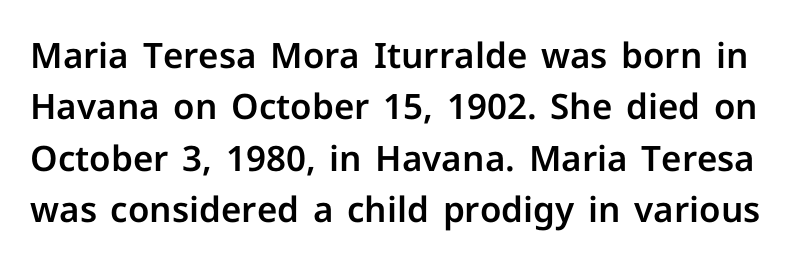
The image shows 35 px sans-serif type, upright; set normal line spacing (1.47x), normal letter spacing, not underlined; low stroke contrast and a medium x-height.
